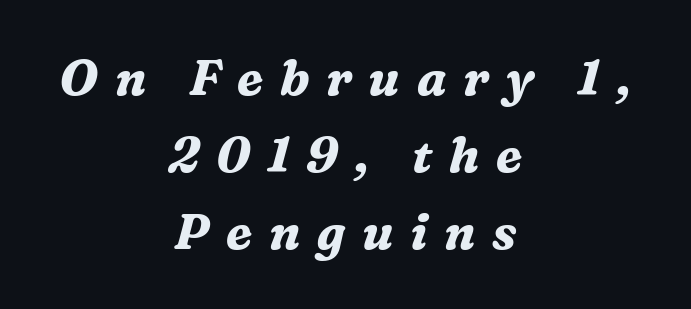
{"serif": "yes", "italic": "yes", "lean": "right", "slant_degrees": 16, "bold": "yes", "weight": "bold", "width": "normal", "stroke_contrast": "medium", "x_height": "medium", "monospaced": "no", "underline": "no", "align": "center", "line_spacing": "normal", "line_spacing_ratio": 1.57, "letter_spacing": "wide", "letter_spacing_em": 0.34, "glyph_px": 49}
